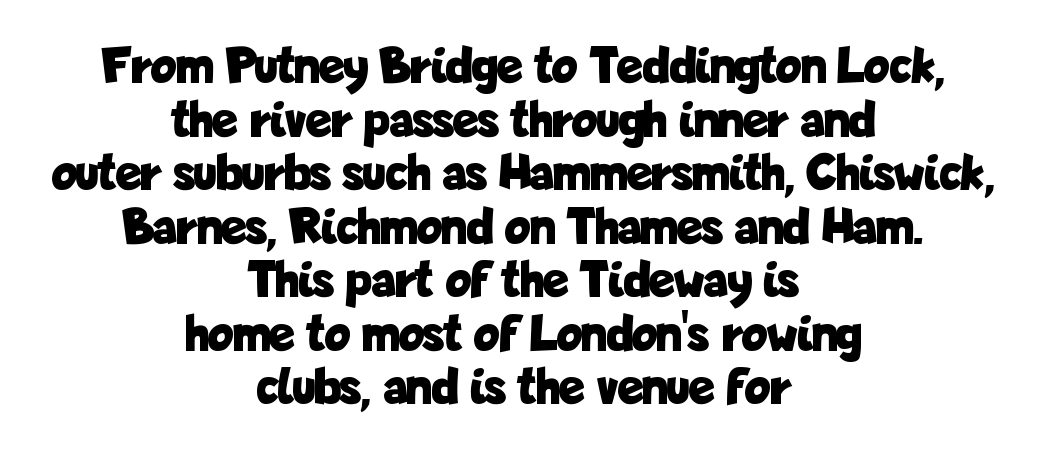
{"serif": "no", "italic": "no", "bold": "yes", "weight": "bold", "width": "condensed", "stroke_contrast": "low", "x_height": "medium", "monospaced": "no", "underline": "no", "align": "center", "line_spacing": "tight", "line_spacing_ratio": 1.01, "letter_spacing": "normal", "letter_spacing_em": 0.0, "glyph_px": 53}
